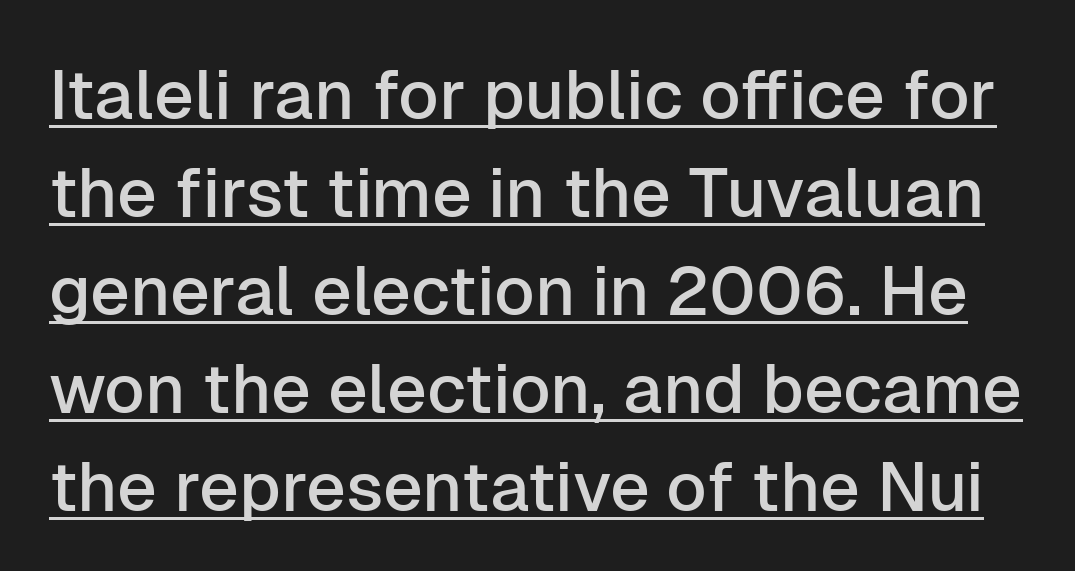
The image shows 69 px sans-serif type, upright; set normal line spacing (1.42x), normal letter spacing, underlined; low stroke contrast and a medium x-height.
